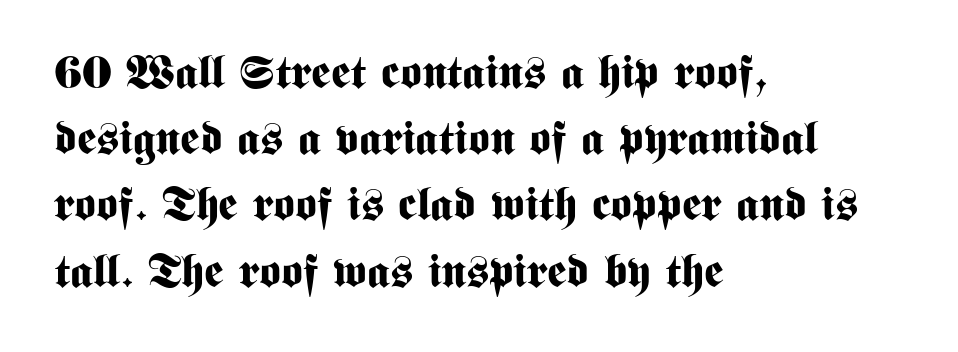
The type is set solid horizontally, with unmodified tracking. This is sans-serif lettering, the kind often seen on screens and signage. You'd pick this weight for a headline — it's a proper bold. A clean baseline with only descenders dipping below it.
